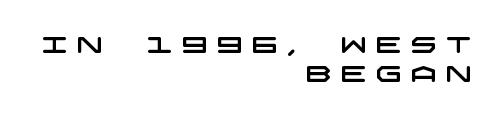
The image shows 23 px text type; set right-aligned, normal line spacing (1.25x), unusually wide letter spacing (+0.39 em), not underlined.
